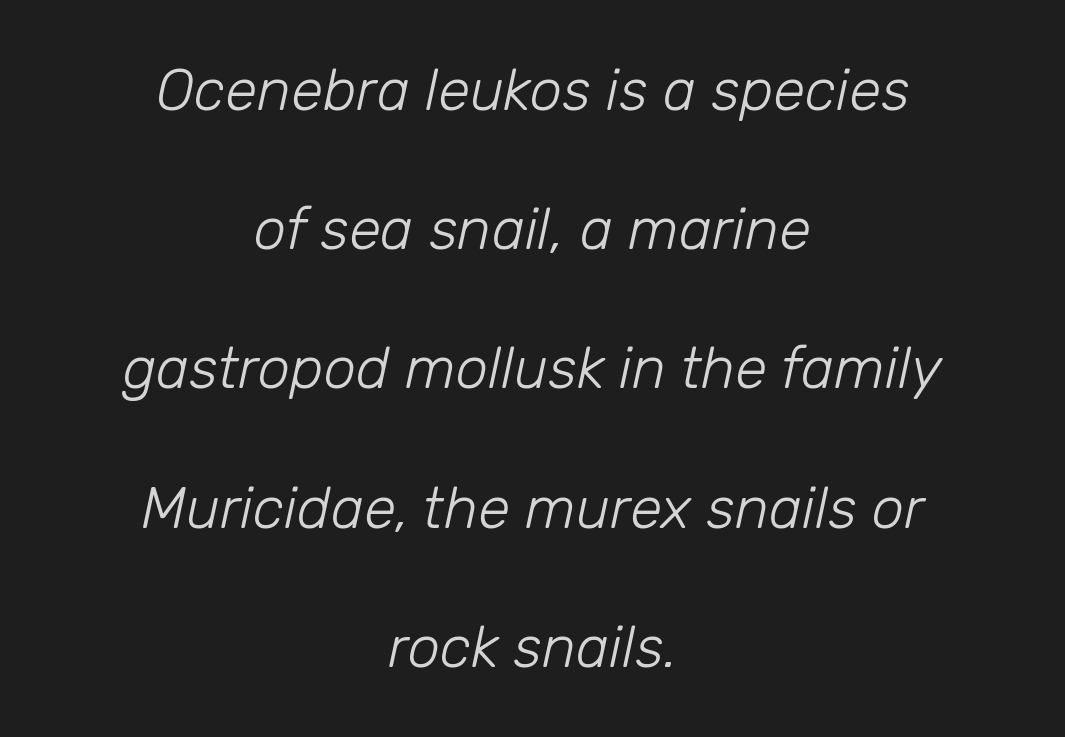
The image shows 58 px light type, italic (leaning right); set centered, loose line spacing (2.4x), normal letter spacing, not underlined; low stroke contrast and a medium x-height.
